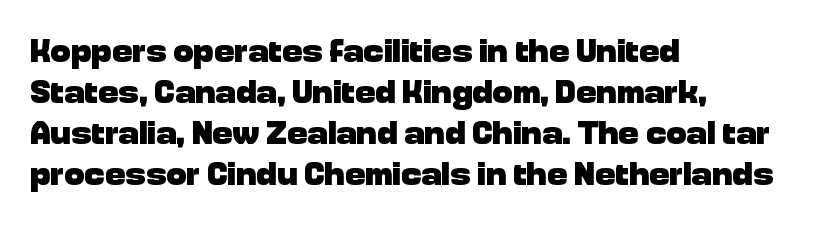
Q: Is the text bold? A: Yes.
Q: Is the text italic (slanted)? A: No, it is upright.
Q: Is the typeface a serif or a sans-serif typeface? A: Sans-serif.
Q: Is the text underlined? A: No.
Q: How is the paragraph aligned? A: Left-aligned.
Q: Is the spacing between letters normal or unusually wide? A: Normal.
Q: Width (condensed, normal, or wide)? A: Normal.
Q: Stroke contrast? A: Low.
Q: x-height? A: Medium.
Q: Monospaced? A: No.
